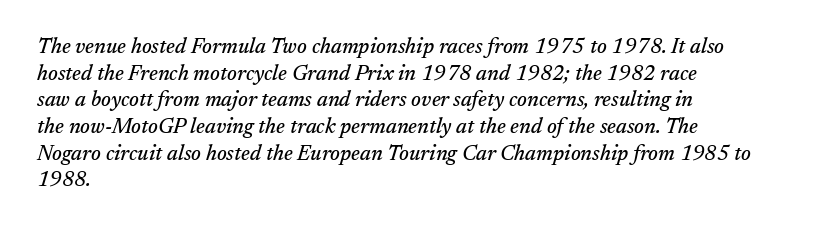
{"italic": "yes", "lean": "right", "slant_degrees": 17, "underline": "no", "align": "left", "line_spacing": "normal", "line_spacing_ratio": 1.27, "letter_spacing": "normal", "letter_spacing_em": 0.0, "glyph_px": 21}
